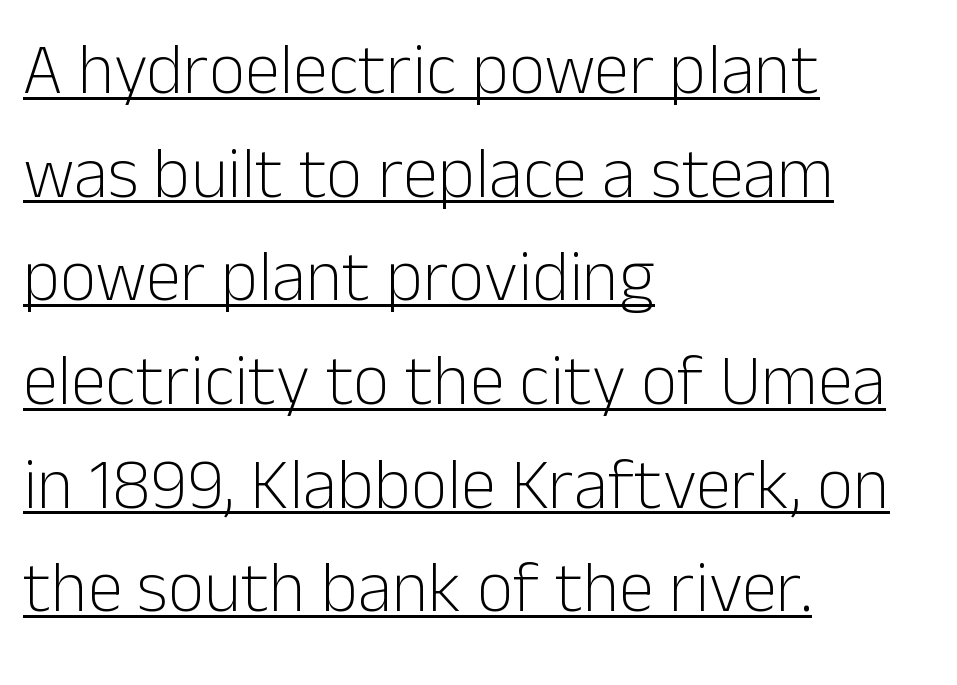
Q: Is the text bold? A: No.
Q: Is the text italic (slanted)? A: No, it is upright.
Q: Is the typeface a serif or a sans-serif typeface? A: Sans-serif.
Q: Is the text underlined? A: Yes.
Q: How is the paragraph aligned? A: Left-aligned.
Q: Is the spacing between letters normal or unusually wide? A: Normal.
Q: Is the spacing between lines tight, normal or loose? A: Normal.
Q: Width (condensed, normal, or wide)? A: Normal.
Q: Stroke contrast? A: Low.
Q: x-height? A: Medium.
Q: Monospaced? A: No.
